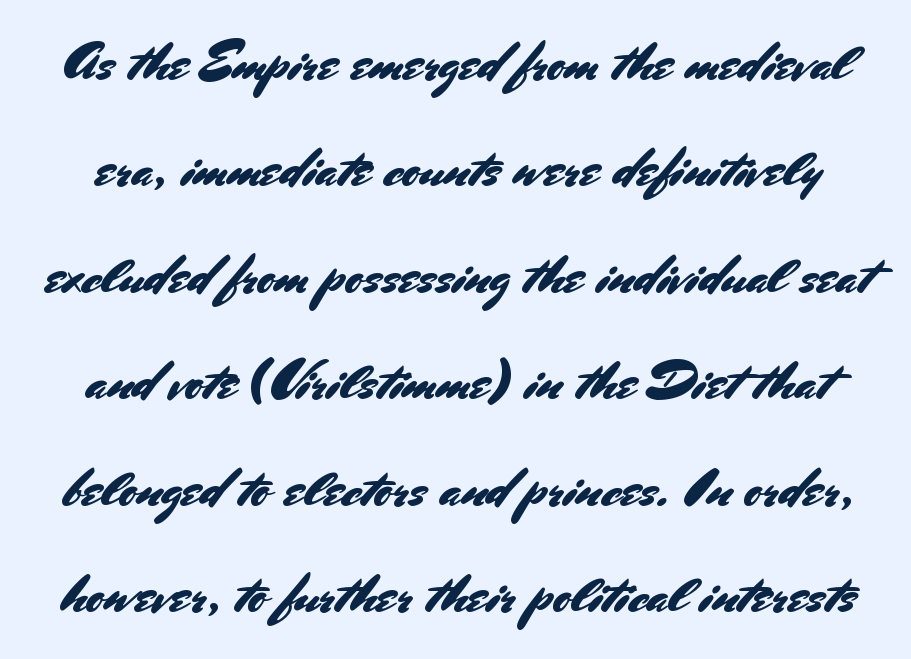
{"serif": "no", "width": "normal", "stroke_contrast": "medium", "x_height": "small", "monospaced": "no", "underline": "no", "line_spacing": "loose", "line_spacing_ratio": 1.97, "letter_spacing": "normal", "letter_spacing_em": 0.0, "glyph_px": 54}
